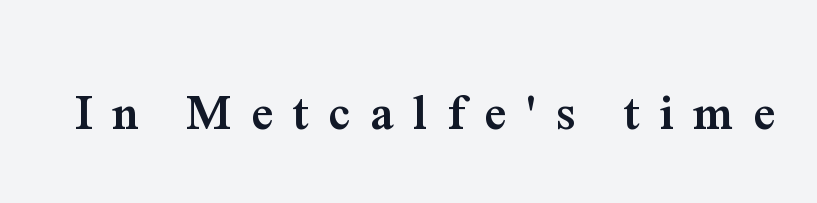
The image shows 49 px semibold serif type, upright; set unusually wide letter spacing (+0.4 em), not underlined; medium stroke contrast and a medium x-height.
